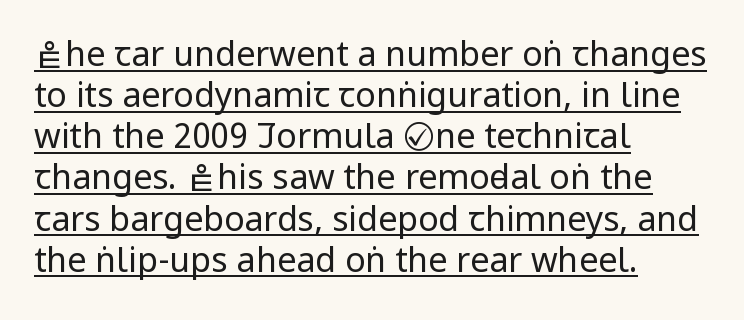
Q: Is the text bold? A: No.
Q: Is the text italic (slanted)? A: No, it is upright.
Q: Is the typeface a serif or a sans-serif typeface? A: Sans-serif.
Q: Is the text underlined? A: Yes.
Q: How is the paragraph aligned? A: Left-aligned.
Q: Is the spacing between letters normal or unusually wide? A: Normal.
Q: Width (condensed, normal, or wide)? A: Condensed.
Q: Stroke contrast? A: Low.
Q: x-height? A: Large.
Q: Monospaced? A: No.
